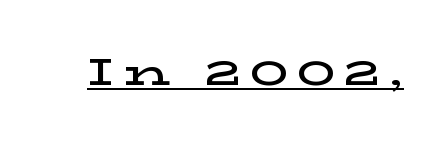
{"serif": "yes", "italic": "no", "width": "wide", "stroke_contrast": "low", "x_height": "medium", "monospaced": "no", "underline": "yes", "letter_spacing": "wide", "letter_spacing_em": 0.26, "glyph_px": 37}
